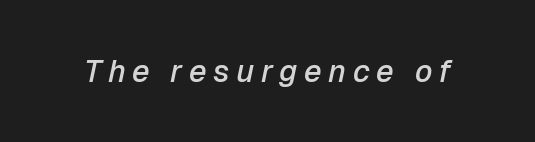
Character widths vary here, with narrow letters taking less room than wide ones. The font is running at a semibold setting, under full bold. Check under the words: just untouched page. Students, note that the glyphs here are deliberately spaced far apart. Compared with ordinary roman type, these characters are visibly tilted.
